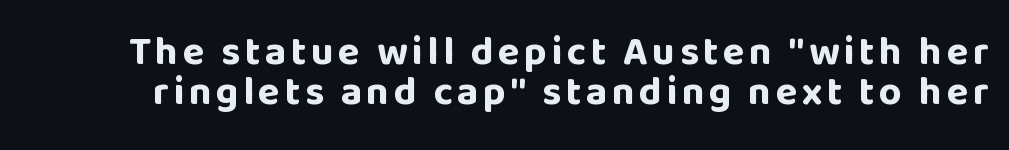
Q: Is the text bold? A: Yes.
Q: Is the text italic (slanted)? A: No, it is upright.
Q: Is the typeface a serif or a sans-serif typeface? A: Sans-serif.
Q: Is the text underlined? A: No.
Q: Is the spacing between lines tight, normal or loose? A: Tight.
Q: Width (condensed, normal, or wide)? A: Normal.
Q: Stroke contrast? A: Low.
Q: x-height? A: Large.
Q: Monospaced? A: No.
